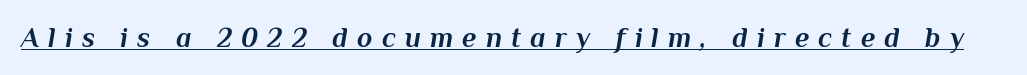
Q: Is the text bold? A: Yes.
Q: Is the text italic (slanted)? A: Yes, it leans right by about 10 degrees.
Q: Is the text underlined? A: Yes.
Q: Is the spacing between letters normal or unusually wide? A: Unusually wide.
Q: Width (condensed, normal, or wide)? A: Normal.
Q: Stroke contrast? A: Medium.
Q: x-height? A: Medium.
Q: Monospaced? A: No.
